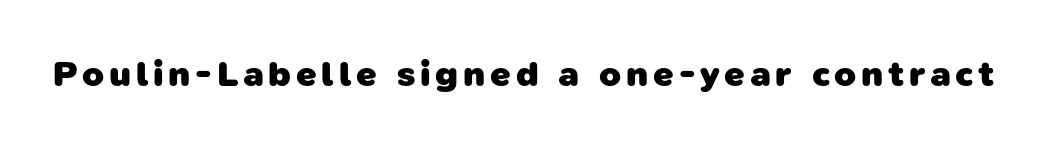
The image shows 36 px heavy sans-serif type; set not underlined; low stroke contrast and a medium x-height.
